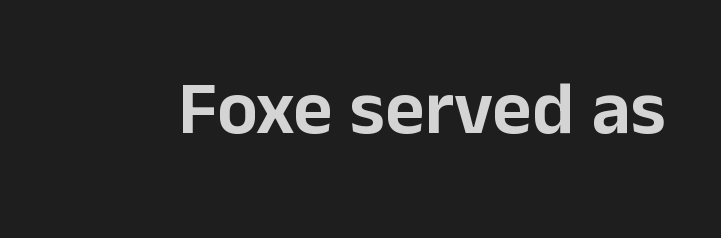
The image shows 76 px sans-serif type, upright; set normal letter spacing, not underlined; low stroke contrast and a medium x-height.
